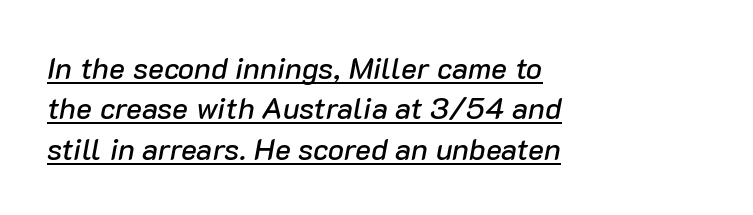
Q: Is the text italic (slanted)? A: Yes, it leans right by about 10 degrees.
Q: Is the text underlined? A: Yes.
Q: How is the paragraph aligned? A: Left-aligned.
Q: Is the spacing between letters normal or unusually wide? A: Normal.
Q: Is the spacing between lines tight, normal or loose? A: Normal.
Q: Width (condensed, normal, or wide)? A: Normal.
Q: Stroke contrast? A: Low.
Q: x-height? A: Medium.
Q: Monospaced? A: No.
